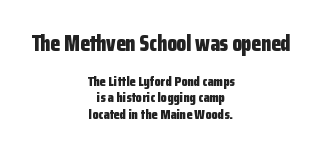
{"italic": "no", "bold": "yes", "underline": "no", "align": "center", "line_spacing_ratio": 1.19, "letter_spacing": "normal", "letter_spacing_em": 0.0, "larger_block": "first", "size_ratio": 1.57, "glyph_px": 22}
